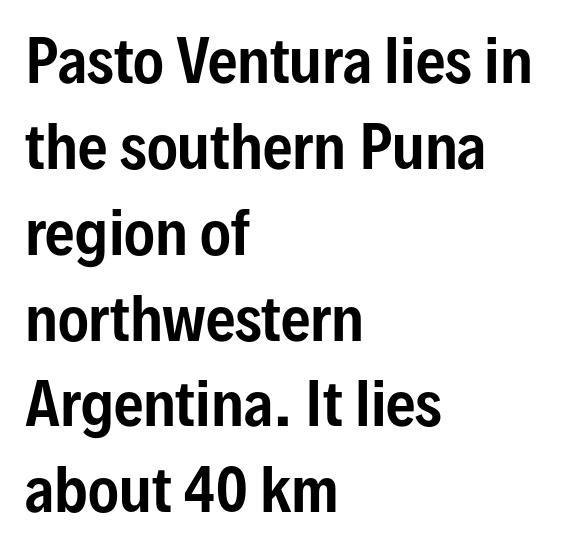
{"serif": "no", "italic": "no", "width": "condensed", "stroke_contrast": "low", "x_height": "medium", "monospaced": "no", "underline": "no", "align": "left", "line_spacing": "normal", "line_spacing_ratio": 1.48, "letter_spacing": "normal", "letter_spacing_em": 0.0, "glyph_px": 58}
